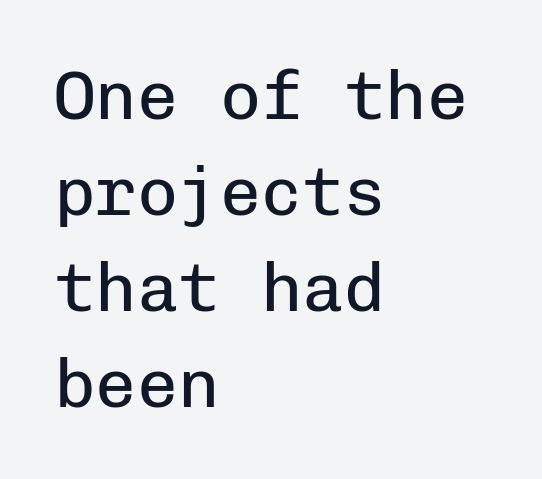
Unlike a traditional serif, this face leaves its strokes unadorned. Horizontal bands of white between lines are of average thickness. Does extra space separate the letters? No, they use regular spacing. Letters have the restrained weight of plain body copy at most.
